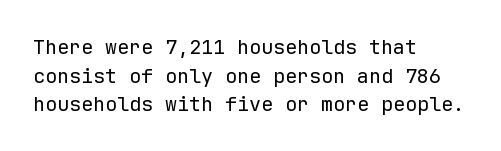
Honestly, the letter spacing is just normal — you wouldn't notice it. Every row of glyphs begins at an identical x-position on the left. The lettering holds an erect, upright posture throughout. A typesetter would call this leading conventional body-copy spacing.
